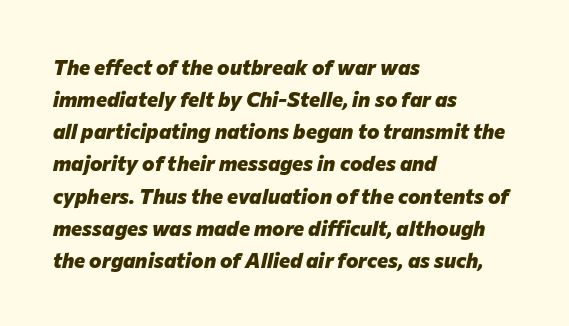
Q: Is the text bold? A: Yes.
Q: Is the text italic (slanted)? A: Yes, it leans right by about 12 degrees.
Q: Is the text underlined? A: No.
Q: How is the paragraph aligned? A: Left-aligned.
Q: Is the spacing between letters normal or unusually wide? A: Normal.
Q: Is the spacing between lines tight, normal or loose? A: Normal.
